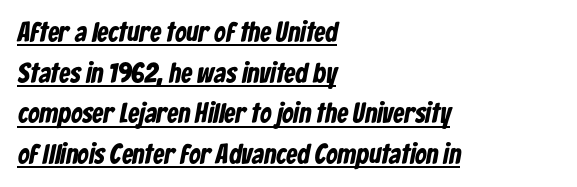
The image shows 28 px bold, condensed sans-serif type; set left-aligned, normal line spacing (1.45x), normal letter spacing, underlined; low stroke contrast and a medium x-height.
